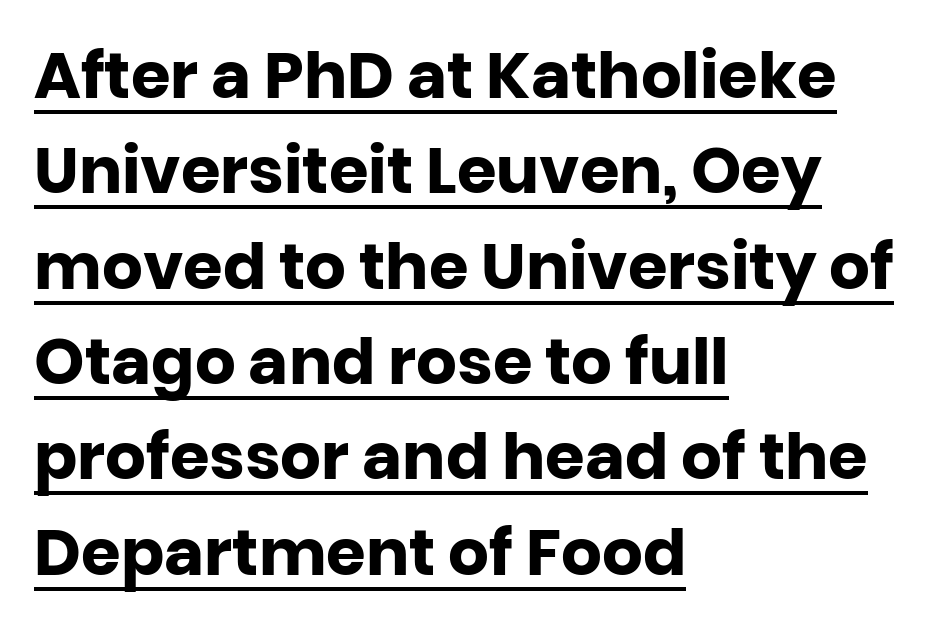
The image shows 64 px heavy sans-serif type, upright; set left-aligned, normal line spacing (1.49x), normal letter spacing, underlined; low stroke contrast and a large x-height.
